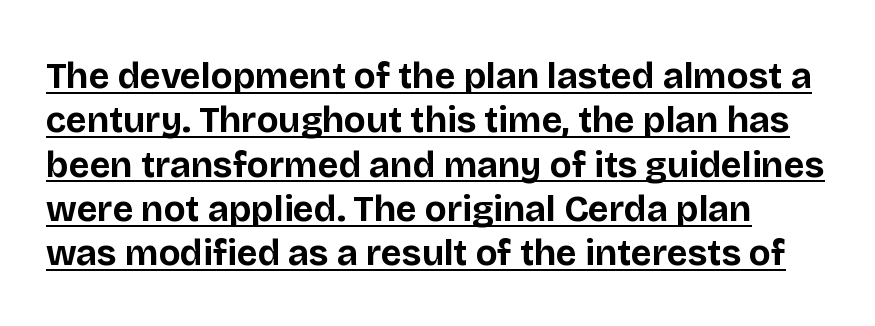
The image shows 36 px bold sans-serif type, upright; set line spacing 1.23x, normal letter spacing, underlined; low stroke contrast and a large x-height.
